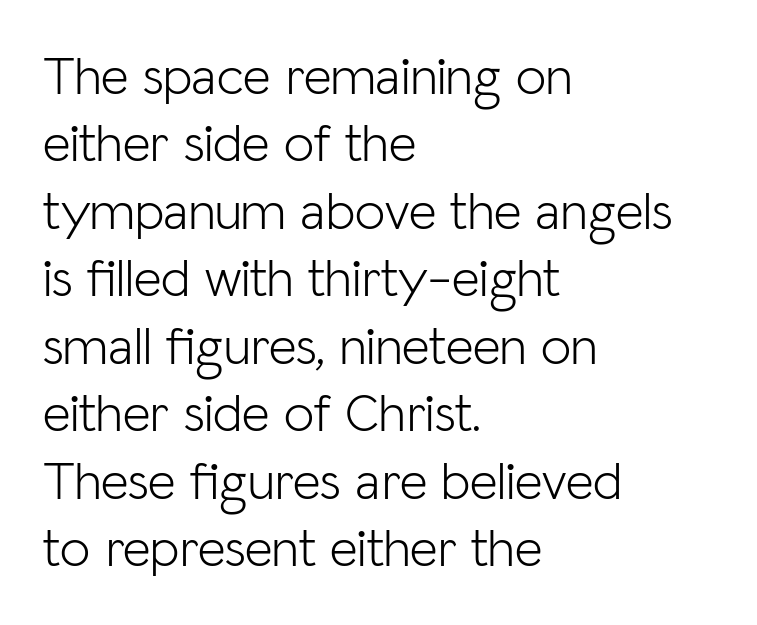
{"serif": "no", "italic": "no", "bold": "no", "weight": "light", "width": "normal", "stroke_contrast": "low", "x_height": "medium", "monospaced": "no", "underline": "no", "align": "left", "line_spacing": "normal", "line_spacing_ratio": 1.25, "letter_spacing": "normal", "letter_spacing_em": 0.0, "glyph_px": 54}
